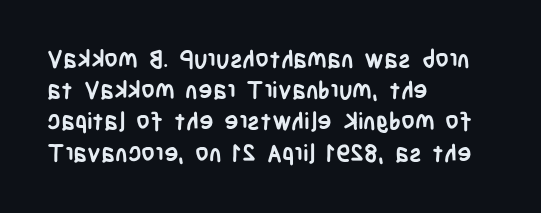
Q: Is the text bold? A: Yes.
Q: Is the text italic (slanted)? A: No, it is upright.
Q: Is the text underlined? A: No.
Q: How is the paragraph aligned? A: Left-aligned.
Q: Is the spacing between letters normal or unusually wide? A: Normal.
Q: Is the spacing between lines tight, normal or loose? A: Normal.
